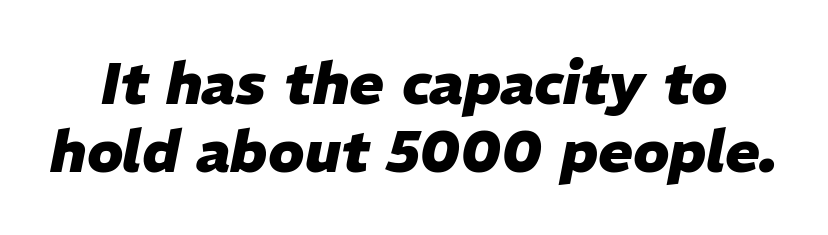
{"italic": "yes", "lean": "right", "slant_degrees": 11, "bold": "yes", "weight": "heavy", "width": "normal", "stroke_contrast": "low", "x_height": "medium", "monospaced": "no", "underline": "no", "line_spacing_ratio": 1.17, "letter_spacing": "normal", "letter_spacing_em": 0.0, "glyph_px": 58}
